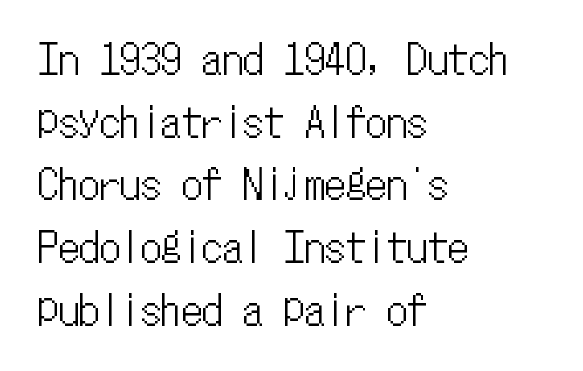
Is there any slant? The stems are plumb. This rendering leaves character spacing at its baseline value. Line spacing here is normal. The passage shown is not underscored anywhere. Every row of glyphs begins at an identical x-position on the left.
